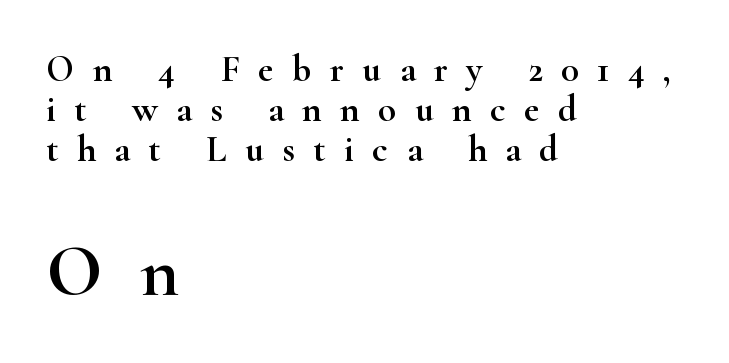
Q: Is the text italic (slanted)? A: No, it is upright.
Q: Is the typeface a serif or a sans-serif typeface? A: Serif.
Q: Is the text underlined? A: No.
Q: How is the paragraph aligned? A: Left-aligned.
Q: Is the spacing between letters normal or unusually wide? A: Unusually wide.
Q: Is the spacing between lines tight, normal or loose? A: Tight.
Q: Which block of text is set in a larger size, the first (top) or the second (bottom)? A: The second (bottom) one.
Q: Width (condensed, normal, or wide)? A: Wide.
Q: Stroke contrast? A: High.
Q: x-height? A: Small.
Q: Monospaced? A: No.
